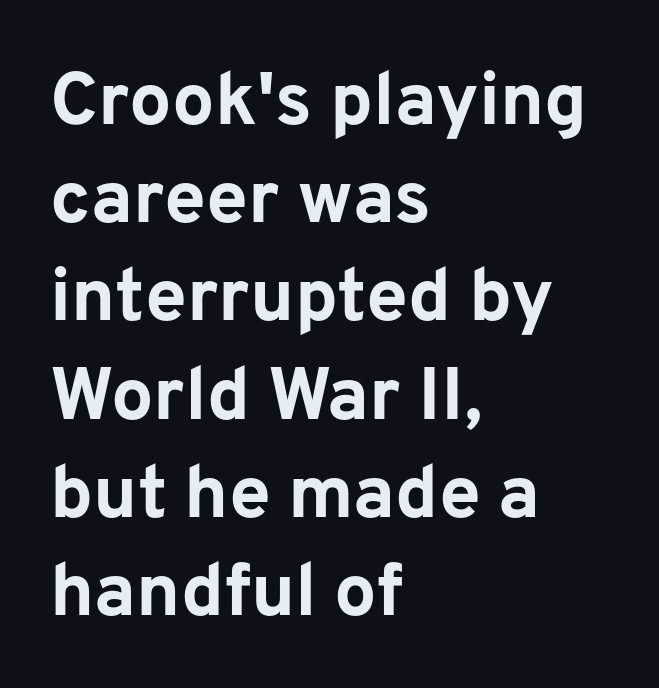
Q: Is the text bold? A: Yes.
Q: Is the text italic (slanted)? A: No, it is upright.
Q: Is the typeface a serif or a sans-serif typeface? A: Sans-serif.
Q: Is the text underlined? A: No.
Q: How is the paragraph aligned? A: Left-aligned.
Q: Is the spacing between letters normal or unusually wide? A: Normal.
Q: Is the spacing between lines tight, normal or loose? A: Normal.
Q: Width (condensed, normal, or wide)? A: Normal.
Q: Stroke contrast? A: Low.
Q: x-height? A: Medium.
Q: Monospaced? A: No.
